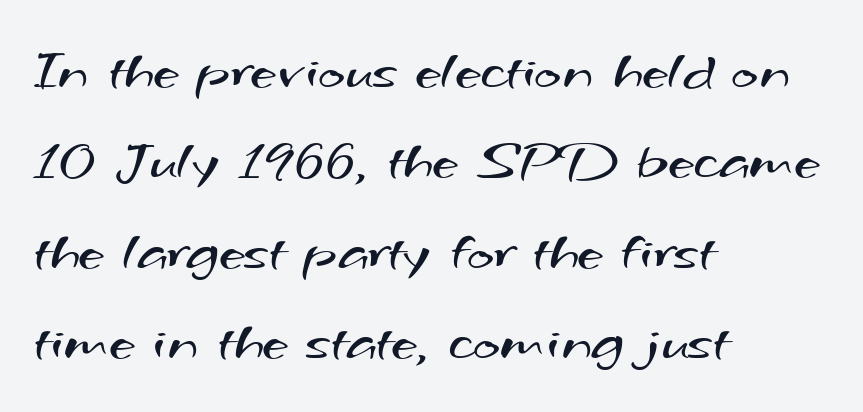
The image shows 58 px regular-weight, wide sans-serif type; set left-aligned, normal line spacing (1.56x), normal letter spacing, not underlined; medium stroke contrast and a small x-height.
